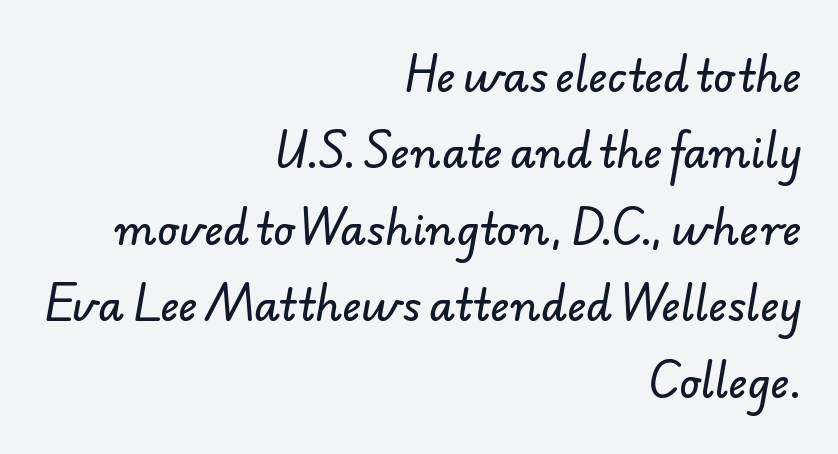
{"serif": "no", "width": "normal", "stroke_contrast": "low", "x_height": "small", "monospaced": "no", "underline": "no", "align": "right", "line_spacing_ratio": 1.82, "letter_spacing": "normal", "letter_spacing_em": 0.0, "glyph_px": 42}
